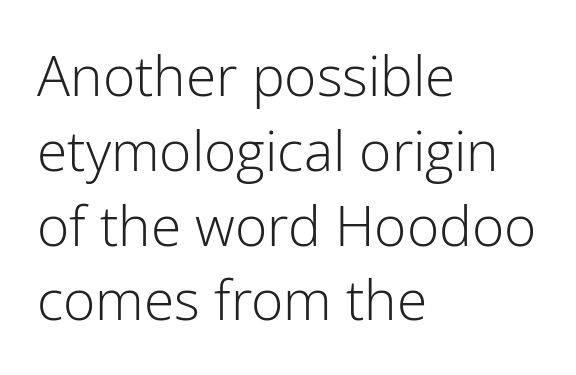
The image shows 55 px light sans-serif type, upright; set left-aligned, normal line spacing (1.36x), normal letter spacing, not underlined; low stroke contrast and a medium x-height.
